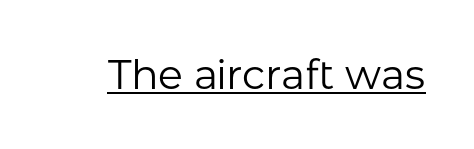
{"serif": "no", "italic": "no", "bold": "no", "weight": "regular", "width": "normal", "stroke_contrast": "low", "x_height": "medium", "monospaced": "no", "underline": "yes", "letter_spacing": "normal", "letter_spacing_em": 0.0, "glyph_px": 41}
